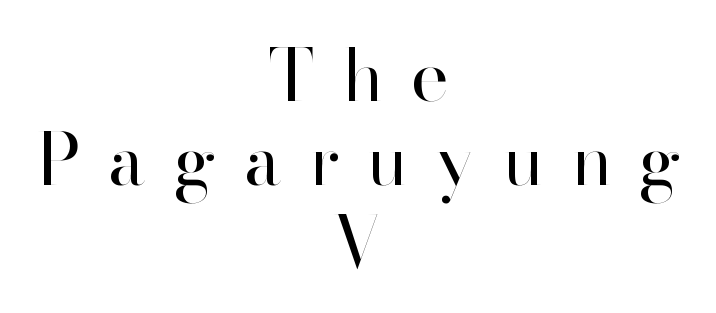
Q: Is the text bold? A: No.
Q: Is the text italic (slanted)? A: No, it is upright.
Q: Is the typeface a serif or a sans-serif typeface? A: Sans-serif.
Q: Is the text underlined? A: No.
Q: How is the paragraph aligned? A: Centered.
Q: Is the spacing between letters normal or unusually wide? A: Unusually wide.
Q: Width (condensed, normal, or wide)? A: Normal.
Q: Stroke contrast? A: High.
Q: x-height? A: Small.
Q: Monospaced? A: No.
